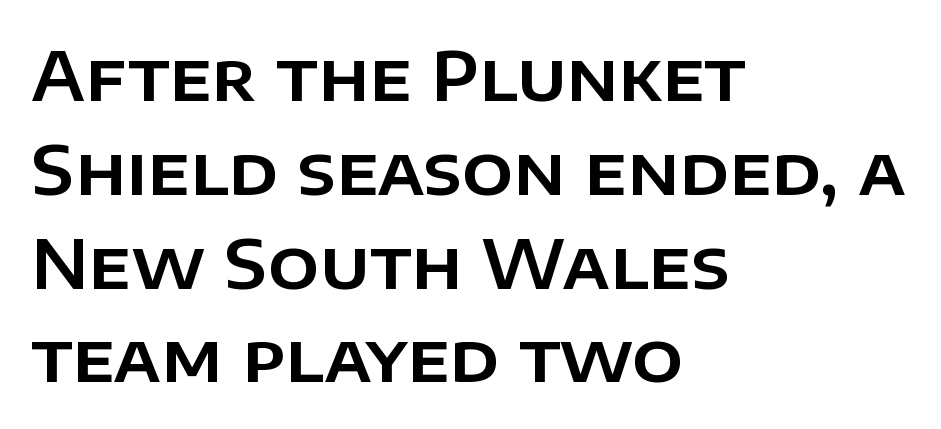
This is sans-serif lettering, the kind often seen on screens and signage. Does extra space separate the letters? No, they use regular spacing. Tall strokes in this sample are plumb rather than angled. These lines are rendered in a variable-pitch font. The baseline area is clear.
